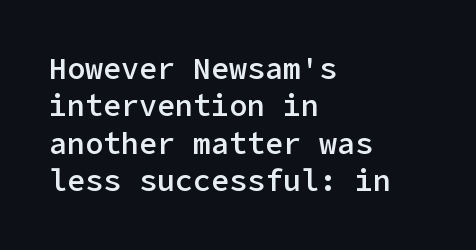
Q: Is the text bold? A: Semi-bold.
Q: Is the text italic (slanted)? A: No, it is upright.
Q: Is the typeface a serif or a sans-serif typeface? A: Sans-serif.
Q: Is the text underlined? A: No.
Q: How is the paragraph aligned? A: Left-aligned.
Q: Is the spacing between letters normal or unusually wide? A: Normal.
Q: Is the spacing between lines tight, normal or loose? A: Normal.
Q: Width (condensed, normal, or wide)? A: Normal.
Q: Stroke contrast? A: Low.
Q: x-height? A: Medium.
